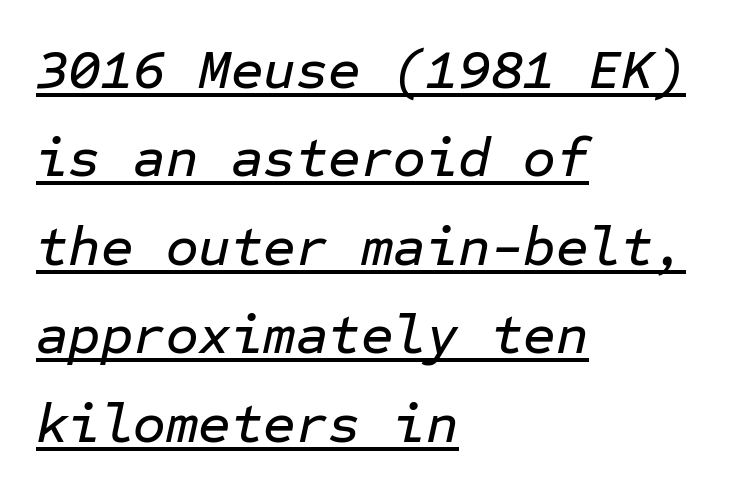
Q: Is the text italic (slanted)? A: Yes, it leans right by about 12 degrees.
Q: Is the text underlined? A: Yes.
Q: How is the paragraph aligned? A: Left-aligned.
Q: Is the spacing between letters normal or unusually wide? A: Normal.
Q: Is the spacing between lines tight, normal or loose? A: Normal.
Q: Width (condensed, normal, or wide)? A: Normal.
Q: Stroke contrast? A: Low.
Q: x-height? A: Medium.
Q: Monospaced? A: Yes.
